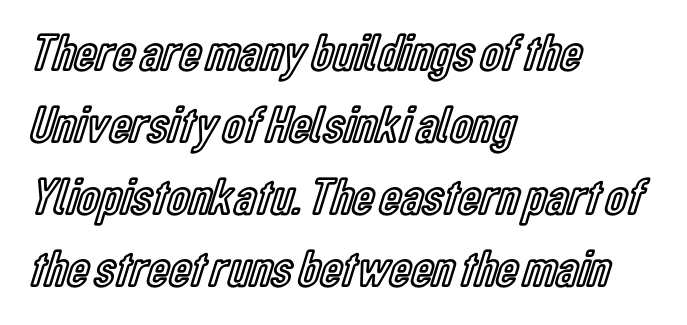
The image shows 53 px condensed type; set left-aligned, normal line spacing (1.36x), normal letter spacing, not underlined; a medium x-height.
